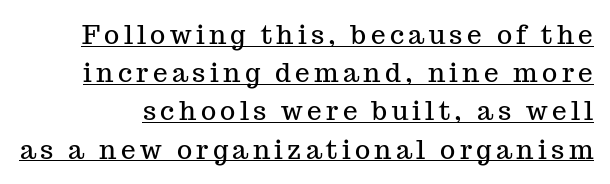
The image shows 26 px text type, upright; set normal line spacing (1.47x), underlined.
